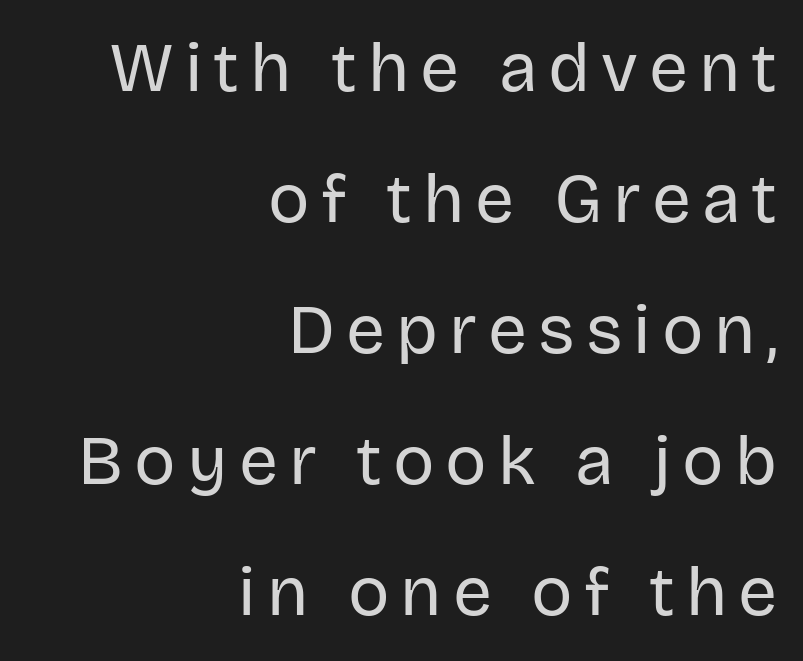
Q: Is the text bold? A: No.
Q: Is the text italic (slanted)? A: No, it is upright.
Q: Is the typeface a serif or a sans-serif typeface? A: Sans-serif.
Q: Is the text underlined? A: No.
Q: How is the paragraph aligned? A: Right-aligned.
Q: Is the spacing between lines tight, normal or loose? A: Loose.
Q: Width (condensed, normal, or wide)? A: Normal.
Q: Stroke contrast? A: Low.
Q: x-height? A: Large.
Q: Monospaced? A: No.
